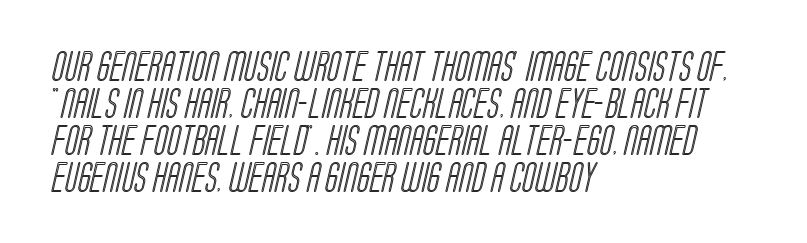
The image shows 30 px condensed type; set left-aligned, line spacing 1.23x, normal letter spacing, not underlined; a large x-height.
